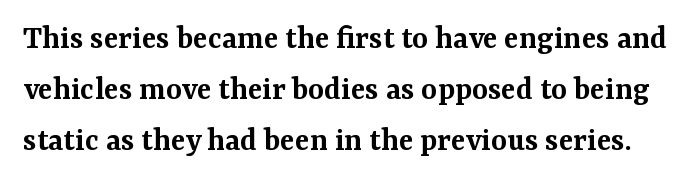
The image shows 34 px semibold serif type, upright; set normal line spacing (1.5x), normal letter spacing, not underlined; medium stroke contrast and a medium x-height.
